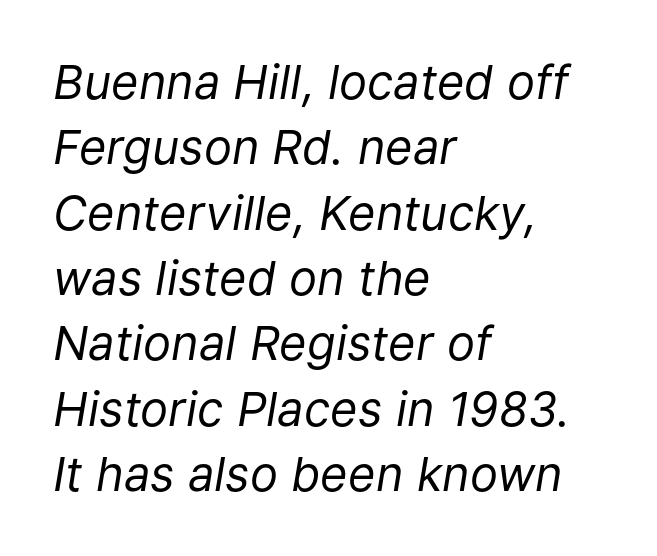
Vertically, the passage feels balanced, rows spaced as you'd expect. Nobody touched the tracking dial on this one. The words here are not underlined. The whole block is typeset with a tilt. These lines stack with their left ends in a neat column.
